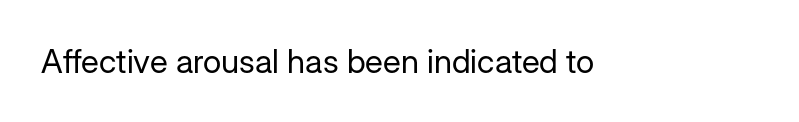
What stands out about the letter spacing? Nothing — it is the standard amount. Quick note: not italic, upright. Just letters on the line, the space beneath them empty. This is not heavy type; no bold has been used. Grotesque or geometric, the face here clearly has no serifs.
